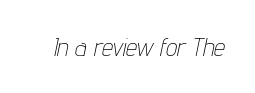
A quiet, ordinary-to-light weight characterises the typeface. A typesetter would call this zero additional tracking. The typography opts for an oblique posture over an upright one. Beneath every word, the page is bare.
